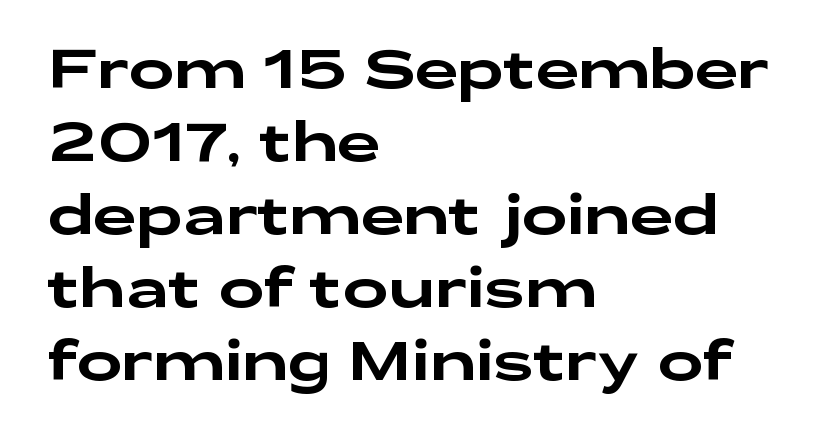
Words float on clear page, feet unadorned. You can tell from the bare stems that sans-serif type was used. Alignment: flush left. Unlike italic type, these characters show no tilt at all. Characters follow at the spacing the type designer built in.
